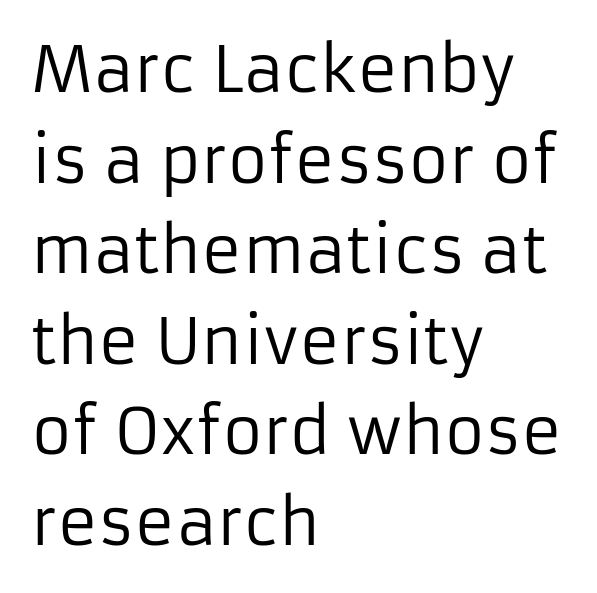
Q: Is the text bold? A: No.
Q: Is the text italic (slanted)? A: No, it is upright.
Q: Is the typeface a serif or a sans-serif typeface? A: Sans-serif.
Q: Is the text underlined? A: No.
Q: How is the paragraph aligned? A: Left-aligned.
Q: Is the spacing between letters normal or unusually wide? A: Normal.
Q: Is the spacing between lines tight, normal or loose? A: Normal.
Q: Width (condensed, normal, or wide)? A: Normal.
Q: Stroke contrast? A: Low.
Q: x-height? A: Medium.
Q: Monospaced? A: No.
